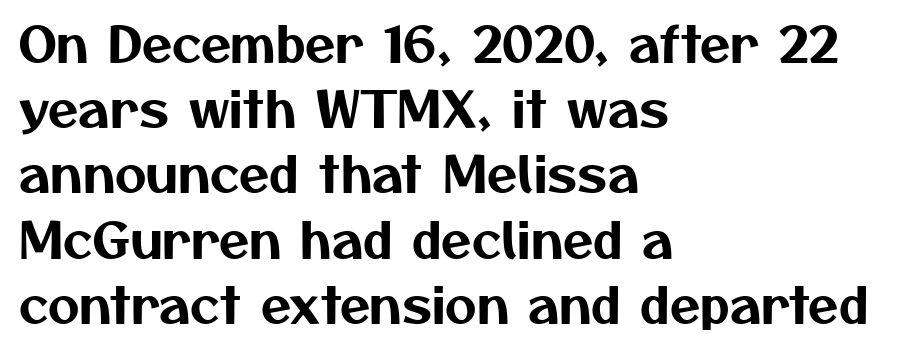
The image shows 49 px sans-serif type; set left-aligned, normal line spacing (1.33x), normal letter spacing, not underlined; medium stroke contrast and a medium x-height.
